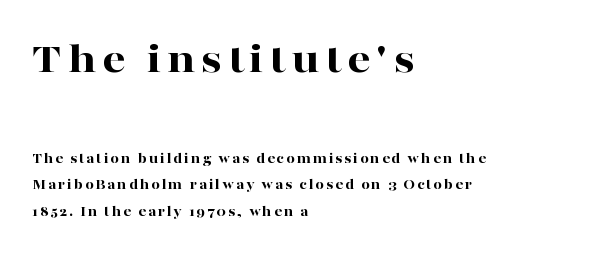
Q: Is the text bold? A: Yes.
Q: Is the text italic (slanted)? A: No, it is upright.
Q: Is the typeface a serif or a sans-serif typeface? A: Serif.
Q: Is the text underlined? A: No.
Q: How is the paragraph aligned? A: Left-aligned.
Q: Which block of text is set in a larger size, the first (top) or the second (bottom)? A: The first (top) one.
Q: Width (condensed, normal, or wide)? A: Wide.
Q: Stroke contrast? A: High.
Q: x-height? A: Medium.
Q: Monospaced? A: No.
